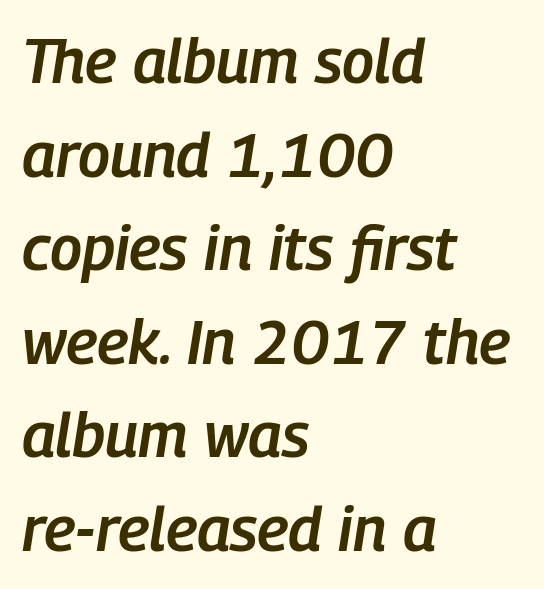
Line beginnings align vertically; line endings do not. In terms of weight, the rendering is demibold, just under bold. Tracking here is standard; glyphs follow each other at the usual distance. Only glyphs here, with clear space below each row. Honestly, the row spacing looks completely unremarkable. This sample has the flowing, uneven cadence of proportional lettering.
